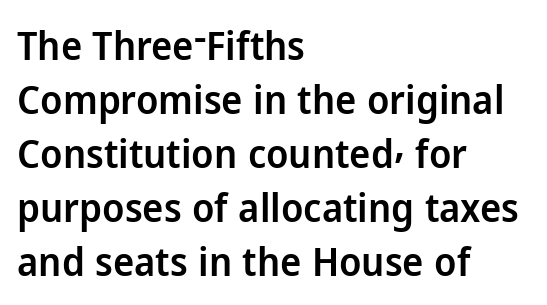
The image shows 40 px semibold sans-serif type, upright; set left-aligned, normal line spacing (1.35x), normal letter spacing, not underlined; low stroke contrast and a medium x-height.
